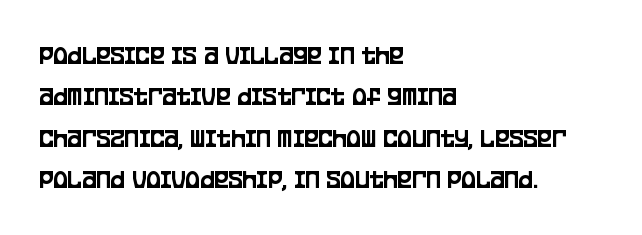
Q: Is the text italic (slanted)? A: No, it is upright.
Q: Is the text underlined? A: No.
Q: How is the paragraph aligned? A: Left-aligned.
Q: Is the spacing between letters normal or unusually wide? A: Normal.
Q: Is the spacing between lines tight, normal or loose? A: Normal.
